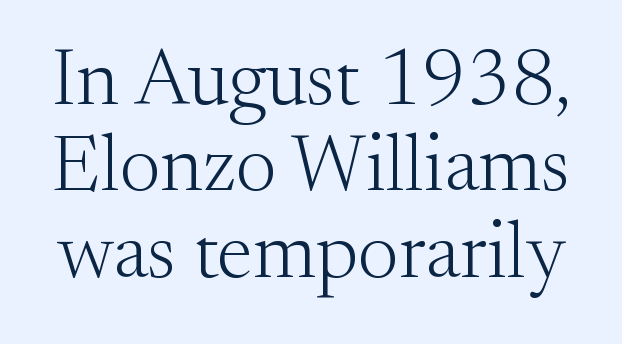
{"serif": "yes", "italic": "no", "bold": "no", "weight": "light", "width": "normal", "stroke_contrast": "medium", "x_height": "small", "monospaced": "no", "underline": "no", "line_spacing": "tight", "line_spacing_ratio": 1.08, "letter_spacing": "normal", "letter_spacing_em": 0.0, "glyph_px": 80}
